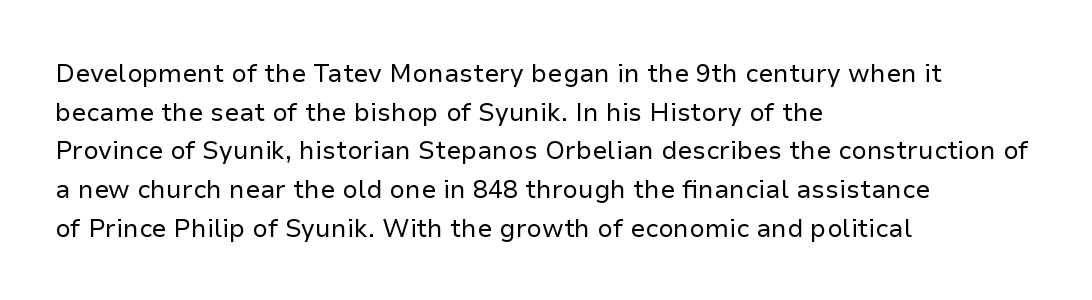
{"italic": "no", "bold": "no", "underline": "no", "align": "left", "line_spacing": "normal", "line_spacing_ratio": 1.55, "letter_spacing": "normal", "letter_spacing_em": 0.0, "glyph_px": 25}
